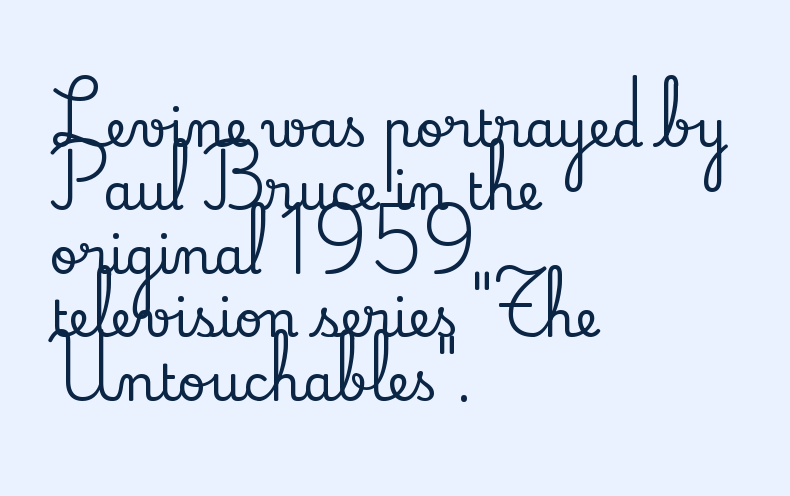
{"serif": "yes", "italic": "no", "width": "normal", "stroke_contrast": "low", "x_height": "small", "monospaced": "no", "underline": "no", "align": "left", "line_spacing": "normal", "line_spacing_ratio": 1.27, "letter_spacing": "normal", "letter_spacing_em": 0.0, "glyph_px": 50}
